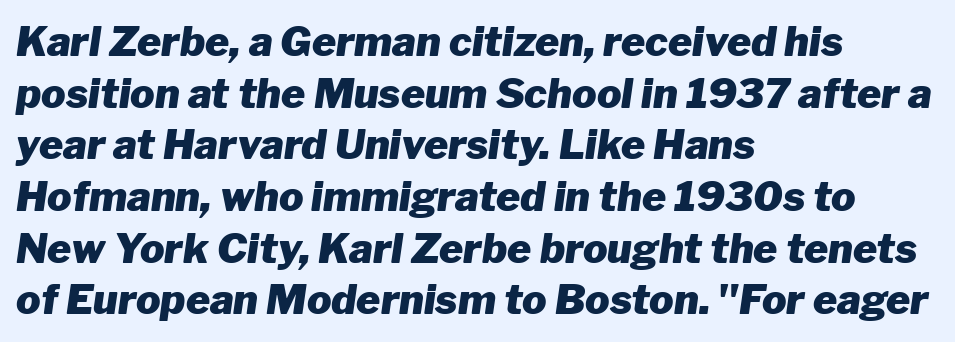
This rendering features lettering with no underline. Rendered with sloped, italic letterforms. A classic flush-left, rag-right setting is used for this passage. The face used here has the dense, thick strokes of a bold. Interline gaps are of average width in this sample.
